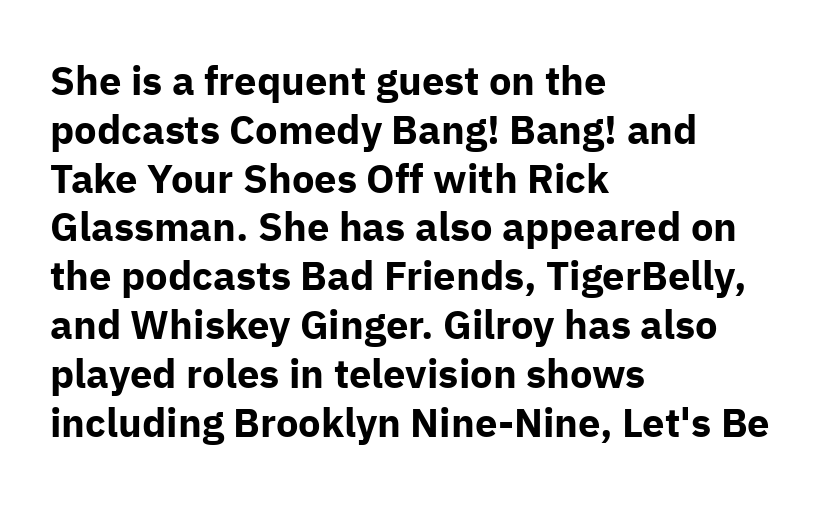
I'd call this a sans setting — the letters go barefoot. No italicization has been applied; the sample stays upright. A typesetter would call this proportional, since set widths differ per character. These lines stack with their left ends in a neat column. On the weight axis this lands at bold, roughly 700. Bare-footed words on every line.
